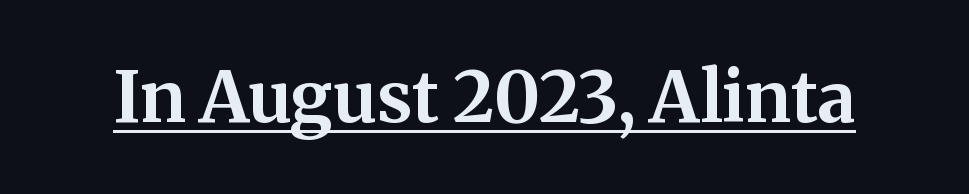
The image shows 71 px bold serif type, upright; set normal letter spacing, underlined; medium stroke contrast and a medium x-height.
